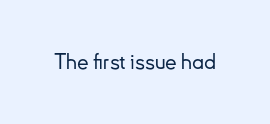
Every character sits straight up, as roman type does. The string is rendered with underlining switched off. Students, note that the glyphs here touch the page at normal intervals.
